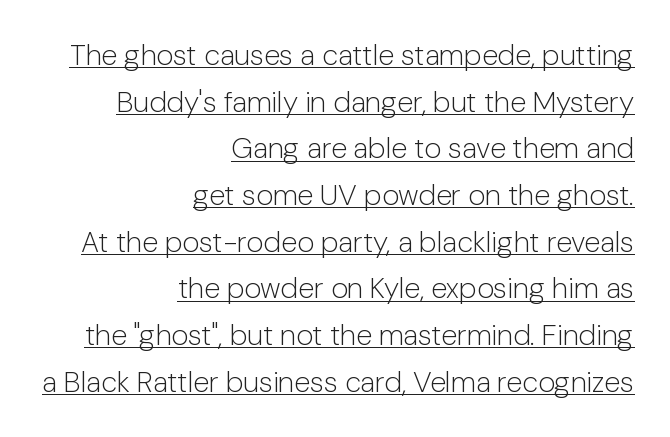
Is this a sans? Yes — the strokes have no serifs. The space between consecutive lines is moderate. Is the stroke heavy? The answer is a plain regular-or-lighter. Each letter keeps its own natural width here, so spacing adapts to shape.
